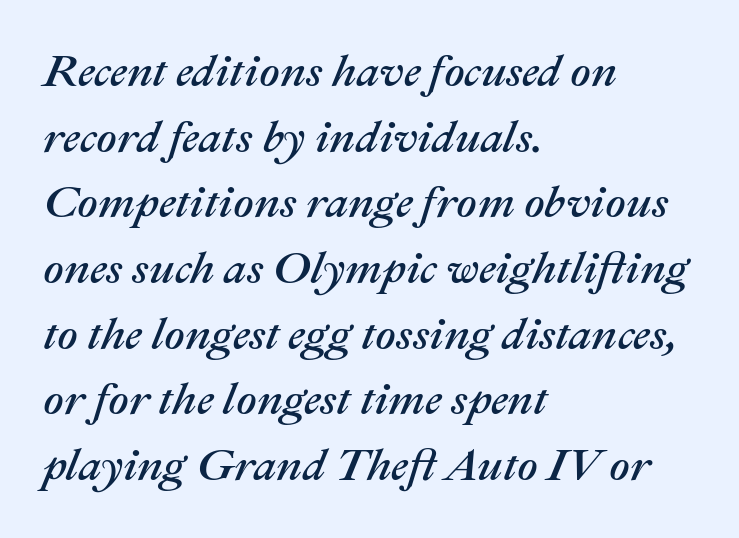
{"italic": "yes", "lean": "right", "slant_degrees": 22, "width": "normal", "stroke_contrast": "medium", "x_height": "medium", "monospaced": "no", "underline": "no", "align": "left", "line_spacing": "normal", "line_spacing_ratio": 1.46, "letter_spacing": "normal", "letter_spacing_em": 0.0, "glyph_px": 45}
